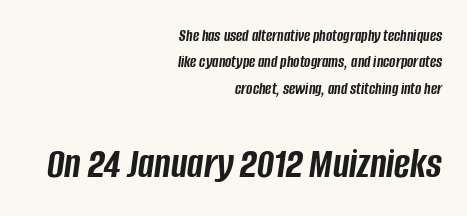
{"italic": "yes", "lean": "right", "slant_degrees": 8, "bold": "yes", "weight": "semibold", "width": "condensed", "stroke_contrast": "low", "x_height": "large", "monospaced": "no", "underline": "no", "align": "right", "line_spacing": "normal", "line_spacing_ratio": 1.55, "letter_spacing": "normal", "letter_spacing_em": 0.0, "larger_block": "second", "size_ratio": 2.53, "glyph_px": 43}
